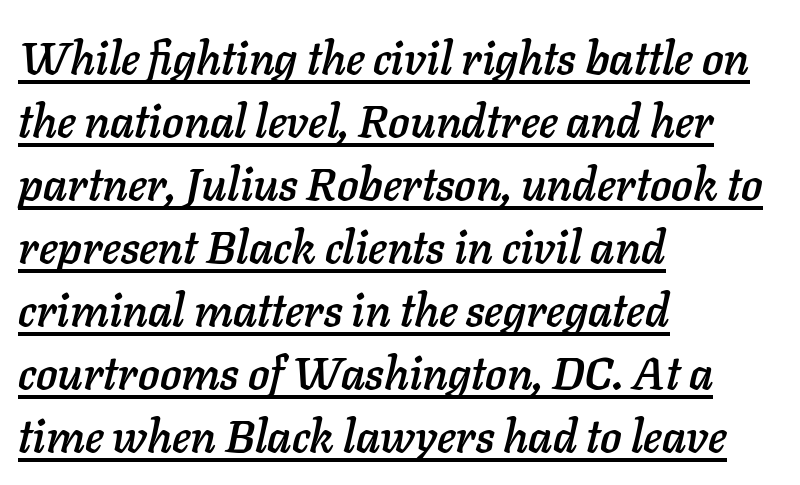
{"italic": "yes", "lean": "right", "slant_degrees": 11, "width": "normal", "stroke_contrast": "low", "x_height": "medium", "monospaced": "no", "underline": "yes", "align": "left", "line_spacing": "normal", "line_spacing_ratio": 1.4, "letter_spacing": "normal", "letter_spacing_em": 0.0, "glyph_px": 45}
